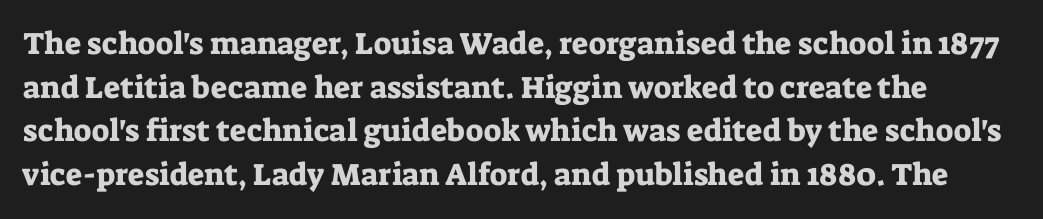
Q: Is the text italic (slanted)? A: No, it is upright.
Q: Is the typeface a serif or a sans-serif typeface? A: Serif.
Q: Is the text underlined? A: No.
Q: Is the spacing between letters normal or unusually wide? A: Normal.
Q: Is the spacing between lines tight, normal or loose? A: Normal.
Q: Width (condensed, normal, or wide)? A: Normal.
Q: Stroke contrast? A: Low.
Q: x-height? A: Medium.
Q: Monospaced? A: No.
